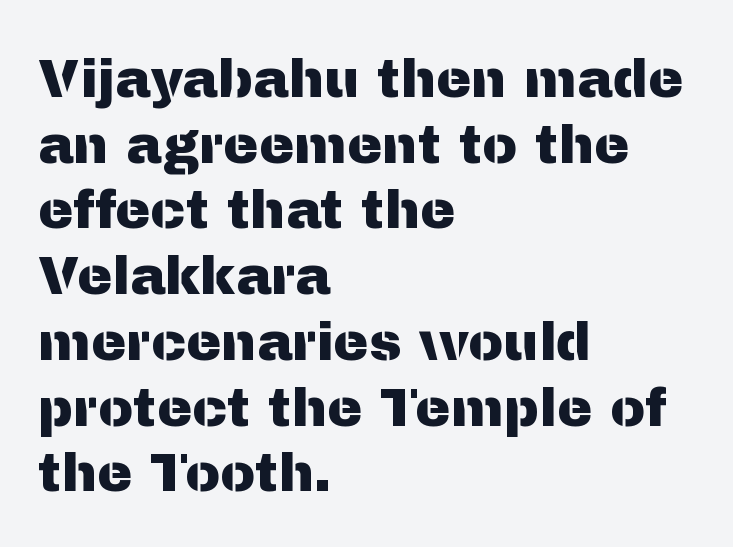
The image shows 53 px sans-serif type, upright; set left-aligned, line spacing 1.24x, normal letter spacing, not underlined; medium stroke contrast and a medium x-height.
